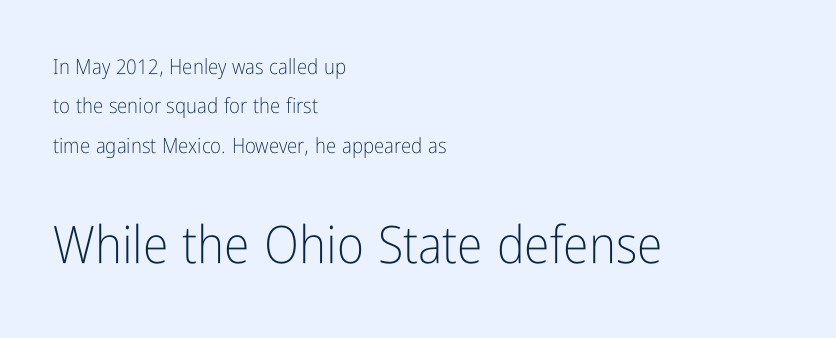
Check under the words: just untouched page. The paragraph has a hard left edge and a soft right edge. Each letter keeps its own natural width here, so spacing adapts to shape. Does the lettering tilt? It doesn't — this is upright. A sans-serif font was chosen for this passage. Words appear dense and cohesive because spacing is normal.
